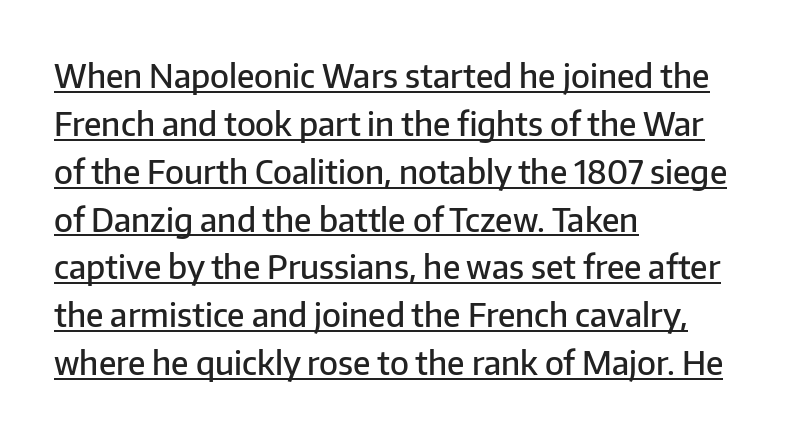
The image shows 33 px semibold sans-serif type, upright; set left-aligned, normal line spacing (1.45x), normal letter spacing, underlined; low stroke contrast and a medium x-height.
